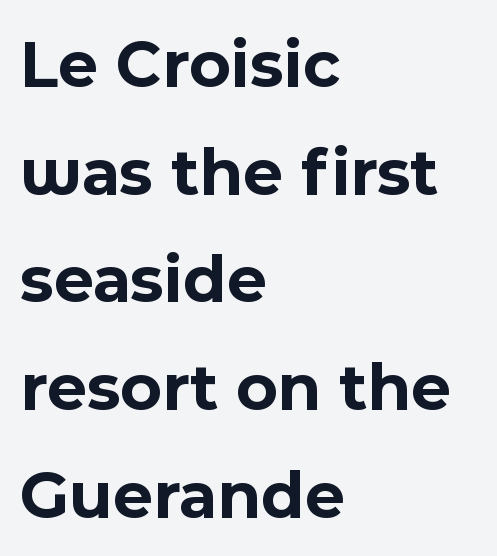
Q: Is the text bold? A: Yes.
Q: Is the text italic (slanted)? A: No, it is upright.
Q: Is the typeface a serif or a sans-serif typeface? A: Sans-serif.
Q: Is the text underlined? A: No.
Q: How is the paragraph aligned? A: Left-aligned.
Q: Is the spacing between letters normal or unusually wide? A: Normal.
Q: Is the spacing between lines tight, normal or loose? A: Normal.
Q: Width (condensed, normal, or wide)? A: Normal.
Q: x-height? A: Medium.
Q: Monospaced? A: No.
